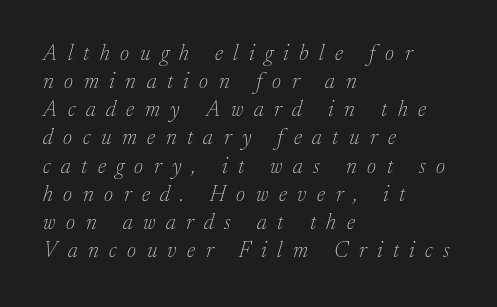
If you drew a ruler down the left edge, every line would touch it. Vertically, the passage feels balanced, rows spaced as you'd expect. This sample uses expanded letter spacing, leaving extra air between glyphs. Notice how the stems are inclined rather than vertical — that's the hallmark of italics.
